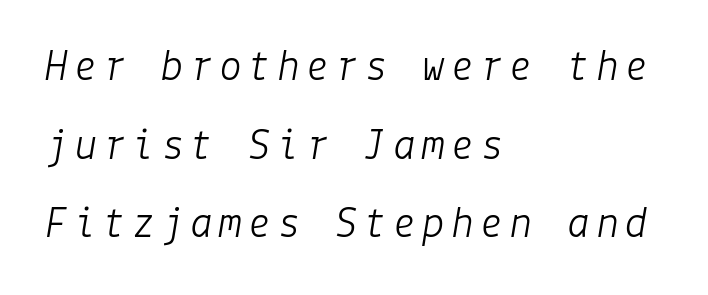
{"italic": "yes", "lean": "right", "slant_degrees": 9, "bold": "no", "weight": "light", "width": "normal", "stroke_contrast": "low", "x_height": "medium", "underline": "no", "align": "left", "line_spacing_ratio": 1.71, "glyph_px": 46}
